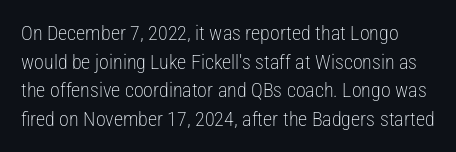
The image shows 20 px text type, upright; set normal line spacing (1.43x), normal letter spacing, not underlined.
